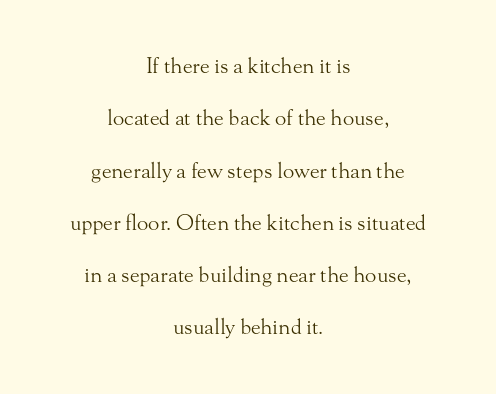
The glyphs are unaccompanied by any horizontal stroke below them. There is no visible air inserted between adjacent glyphs. Posture: vertical. Alignment: centered. Heft: none added — not bold. Compared with typical paragraphs, the rows here are farther apart.
